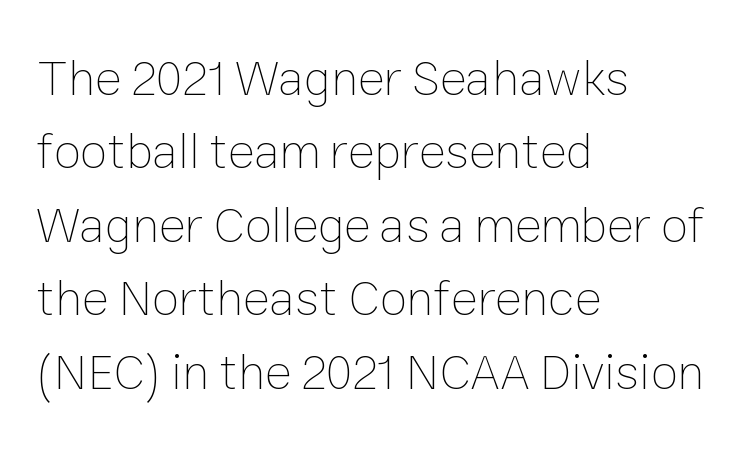
Q: Is the text bold? A: No.
Q: Is the text italic (slanted)? A: No, it is upright.
Q: Is the text underlined? A: No.
Q: How is the paragraph aligned? A: Left-aligned.
Q: Is the spacing between letters normal or unusually wide? A: Normal.
Q: Is the spacing between lines tight, normal or loose? A: Normal.
Q: Width (condensed, normal, or wide)? A: Normal.
Q: Stroke contrast? A: Low.
Q: x-height? A: Medium.
Q: Monospaced? A: No.
